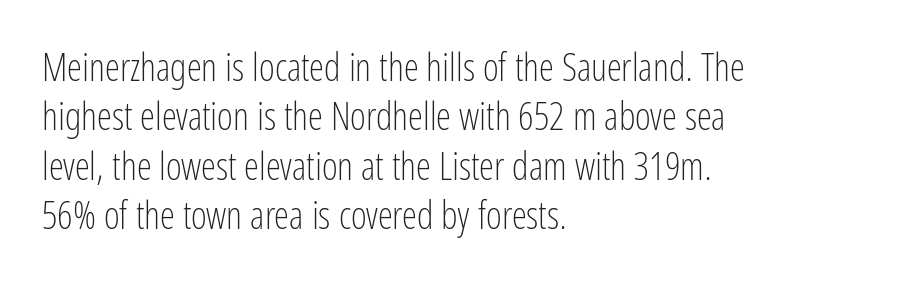
Q: Is the text bold? A: No.
Q: Is the text italic (slanted)? A: No, it is upright.
Q: Is the typeface a serif or a sans-serif typeface? A: Sans-serif.
Q: Is the text underlined? A: No.
Q: How is the paragraph aligned? A: Left-aligned.
Q: Is the spacing between letters normal or unusually wide? A: Normal.
Q: Is the spacing between lines tight, normal or loose? A: Normal.
Q: Width (condensed, normal, or wide)? A: Condensed.
Q: Stroke contrast? A: Low.
Q: x-height? A: Medium.
Q: Monospaced? A: No.
